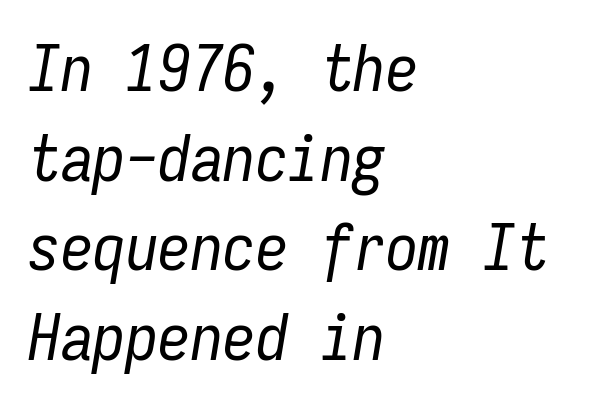
{"italic": "yes", "lean": "right", "slant_degrees": 9, "bold": "no", "weight": "regular", "width": "condensed", "stroke_contrast": "low", "x_height": "medium", "monospaced": "yes", "underline": "no", "align": "left", "line_spacing": "normal", "line_spacing_ratio": 1.38, "letter_spacing": "normal", "letter_spacing_em": 0.0, "glyph_px": 65}
